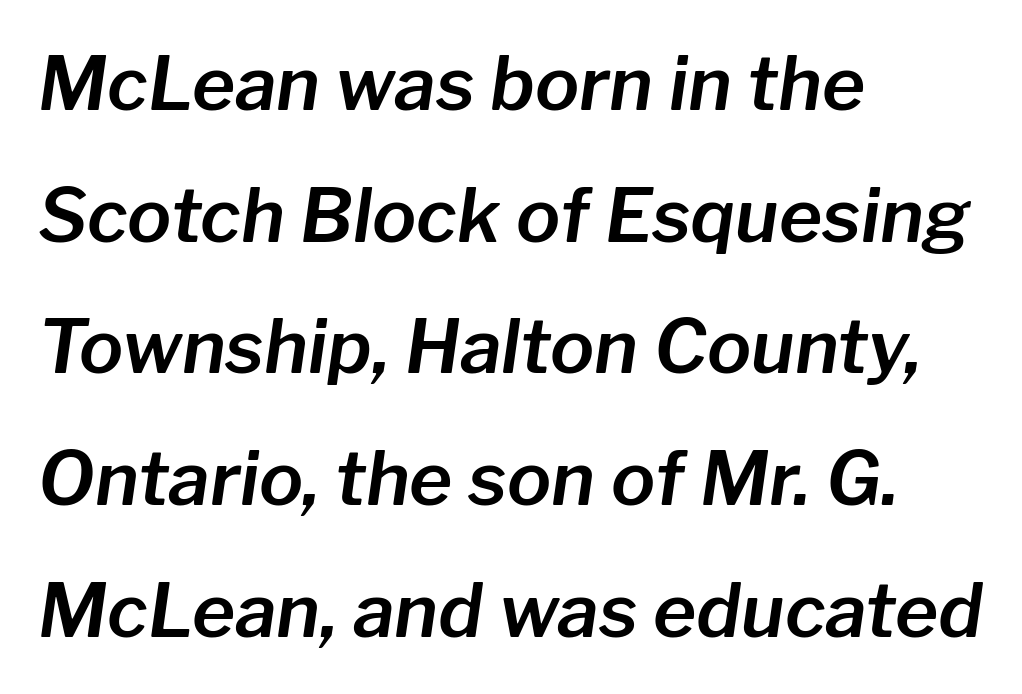
The image shows 74 px text type, italic (leaning right); set left-aligned, line spacing 1.78x, normal letter spacing, not underlined; low stroke contrast and a medium x-height.
